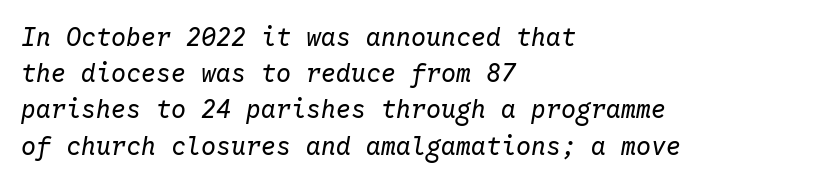
Slant detected: the letters are inclined. Successive baselines arrive at the customary interval. Underline: absent. These lines keep a tight, regular rhythm from letter to letter.
